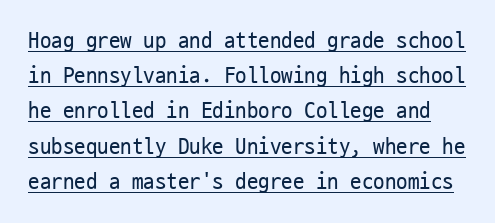
The image shows 23 px text type, upright; set normal line spacing (1.53x), normal letter spacing, underlined.
